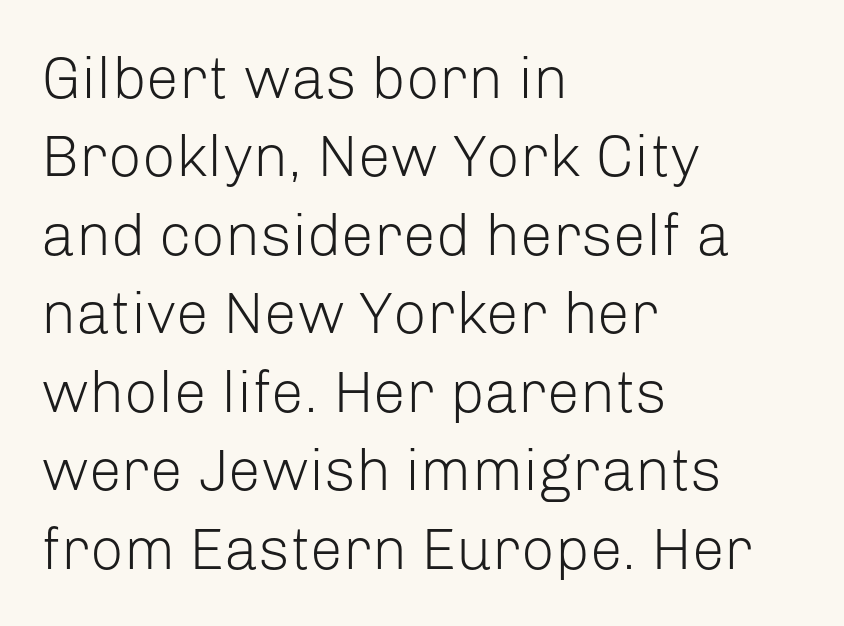
Q: Is the text bold? A: No.
Q: Is the text italic (slanted)? A: No, it is upright.
Q: Is the typeface a serif or a sans-serif typeface? A: Sans-serif.
Q: Is the text underlined? A: No.
Q: How is the paragraph aligned? A: Left-aligned.
Q: Is the spacing between letters normal or unusually wide? A: Normal.
Q: Is the spacing between lines tight, normal or loose? A: Normal.
Q: Width (condensed, normal, or wide)? A: Normal.
Q: Stroke contrast? A: Low.
Q: x-height? A: Medium.
Q: Monospaced? A: No.
